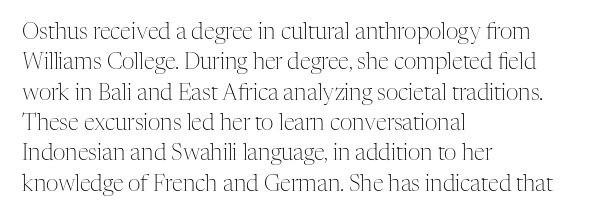
A quiet, ordinary-to-light weight characterises the typeface. The text block is weighted toward the left margin, trailing off unevenly rightward. This rendering leaves character spacing at its baseline value. Characters remain perfectly vertical along every line. The strip under each line holds only bare page.
